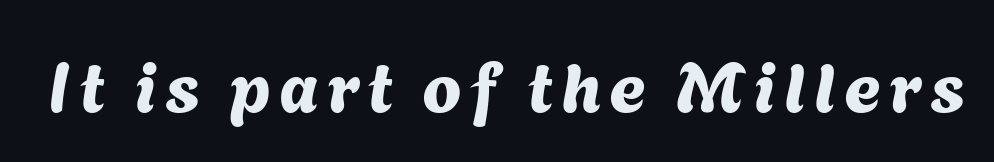
Q: Is the typeface a serif or a sans-serif typeface? A: Sans-serif.
Q: Is the text underlined? A: No.
Q: Width (condensed, normal, or wide)? A: Normal.
Q: Stroke contrast? A: Medium.
Q: x-height? A: Medium.
Q: Monospaced? A: No.
